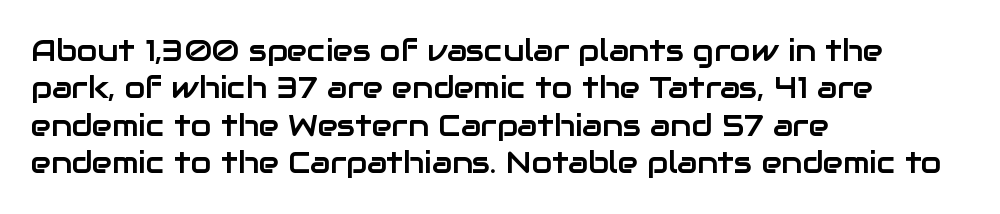
Q: Is the text italic (slanted)? A: No, it is upright.
Q: Is the typeface a serif or a sans-serif typeface? A: Sans-serif.
Q: Is the text underlined? A: No.
Q: How is the paragraph aligned? A: Left-aligned.
Q: Is the spacing between letters normal or unusually wide? A: Normal.
Q: Is the spacing between lines tight, normal or loose? A: Normal.
Q: Width (condensed, normal, or wide)? A: Normal.
Q: Stroke contrast? A: Low.
Q: x-height? A: Medium.
Q: Monospaced? A: No.
